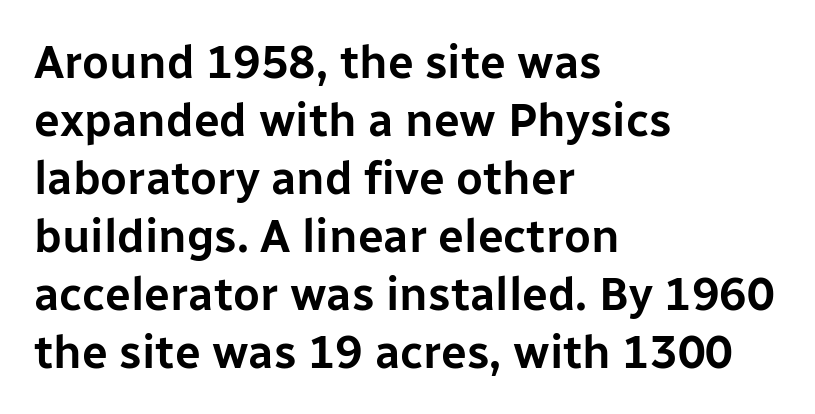
Q: Is the text italic (slanted)? A: No, it is upright.
Q: Is the typeface a serif or a sans-serif typeface? A: Sans-serif.
Q: Is the text underlined? A: No.
Q: How is the paragraph aligned? A: Left-aligned.
Q: Is the spacing between letters normal or unusually wide? A: Normal.
Q: Is the spacing between lines tight, normal or loose? A: Normal.
Q: Width (condensed, normal, or wide)? A: Normal.
Q: Stroke contrast? A: Low.
Q: x-height? A: Medium.
Q: Monospaced? A: No.
